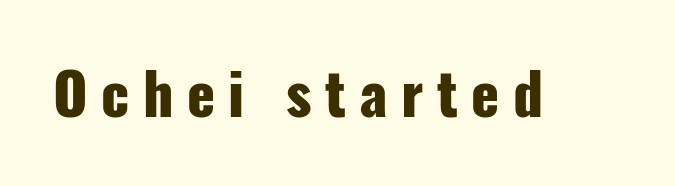
Q: Is the text bold? A: Yes.
Q: Is the text italic (slanted)? A: No, it is upright.
Q: Is the typeface a serif or a sans-serif typeface? A: Sans-serif.
Q: Is the text underlined? A: No.
Q: Is the spacing between letters normal or unusually wide? A: Unusually wide.
Q: Width (condensed, normal, or wide)? A: Condensed.
Q: Stroke contrast? A: Low.
Q: x-height? A: Medium.
Q: Monospaced? A: No.
